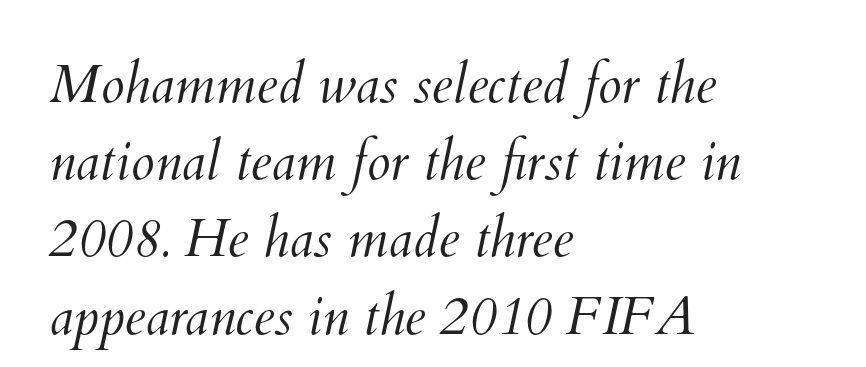
{"bold": "no", "weight": "light", "width": "normal", "stroke_contrast": "medium", "x_height": "small", "monospaced": "no", "underline": "no", "align": "left", "line_spacing": "normal", "line_spacing_ratio": 1.43, "letter_spacing": "normal", "letter_spacing_em": 0.0, "glyph_px": 54}
